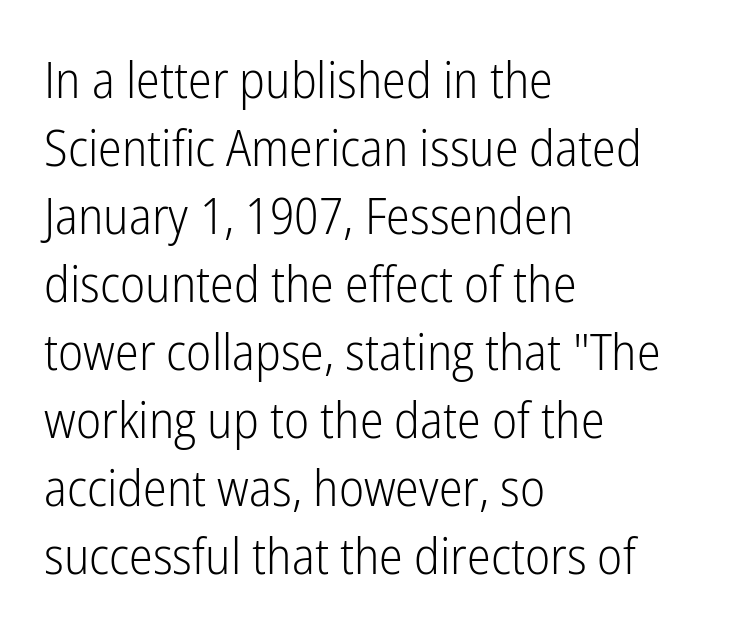
The font is comparable to plain body text, perhaps lighter. What's the leading like? Ordinary, nothing unusual. Each letter keeps its own natural width here, so spacing adapts to shape. The type family on display is of the sans-serif kind. A bare baseline throughout the passage.
